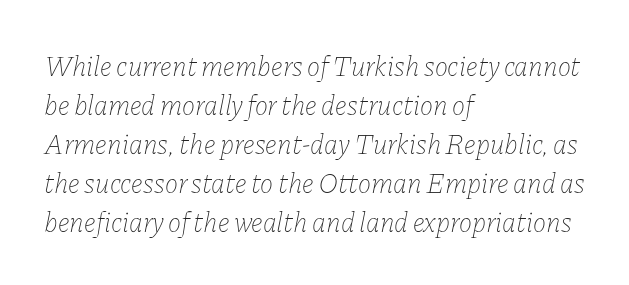
Line spacing here is normal. Characters are canted at an angle relative to the baseline's perpendicular. Letter spacing: default. These lines are rendered in a variable-pitch font. The typeface has the unassuming heft of standard copy or less. The ragged edge is on the right, which tells us the setting is flush left.
